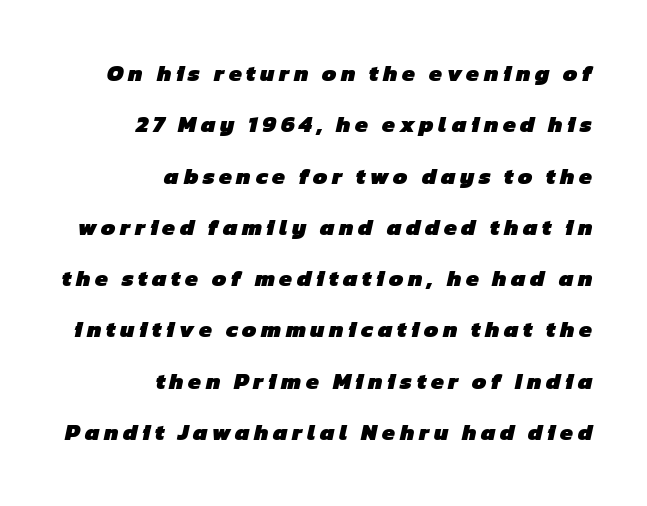
Glyph-to-glyph distance is far greater than everyday printed text. Compared with typical paragraphs, the rows here are farther apart. The passage is arranged like a letterhead date or caption credit — flush right. These lines carry a lot of weight — the face is fully bold. Quick note: underline off.
